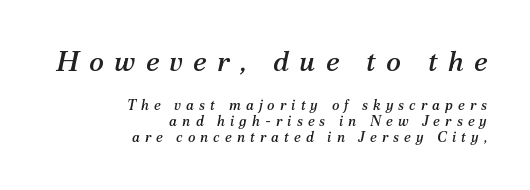
{"serif": "yes", "italic": "yes", "lean": "right", "slant_degrees": 12, "width": "normal", "stroke_contrast": "medium", "x_height": "medium", "monospaced": "no", "underline": "no", "align": "right", "line_spacing": "tight", "line_spacing_ratio": 1.11, "letter_spacing": "wide", "letter_spacing_em": 0.36, "larger_block": "first", "size_ratio": 2.0, "glyph_px": 28}
